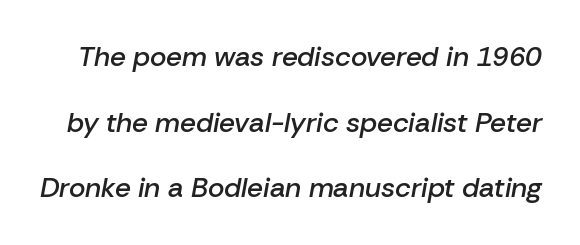
The horizontal fit of the characters is conventional and even. Letters rest on an invisible, unmarked baseline. The space between consecutive lines is lavish. Semibold letterforms, between regular and bold. A typesetter would call this proportional, since set widths differ per character.
